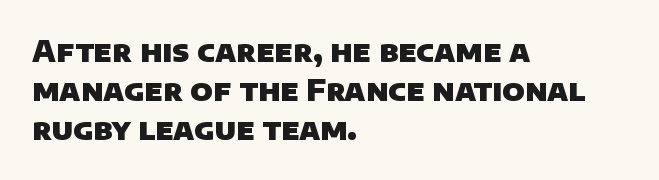
Classification — sans serif. The tracking reads as untouched default to a designer's eye. The paragraph has a hard left edge and a soft right edge. Students, observe: this is what conventionally led text looks like. Any mark beneath the type? The region is blank.
